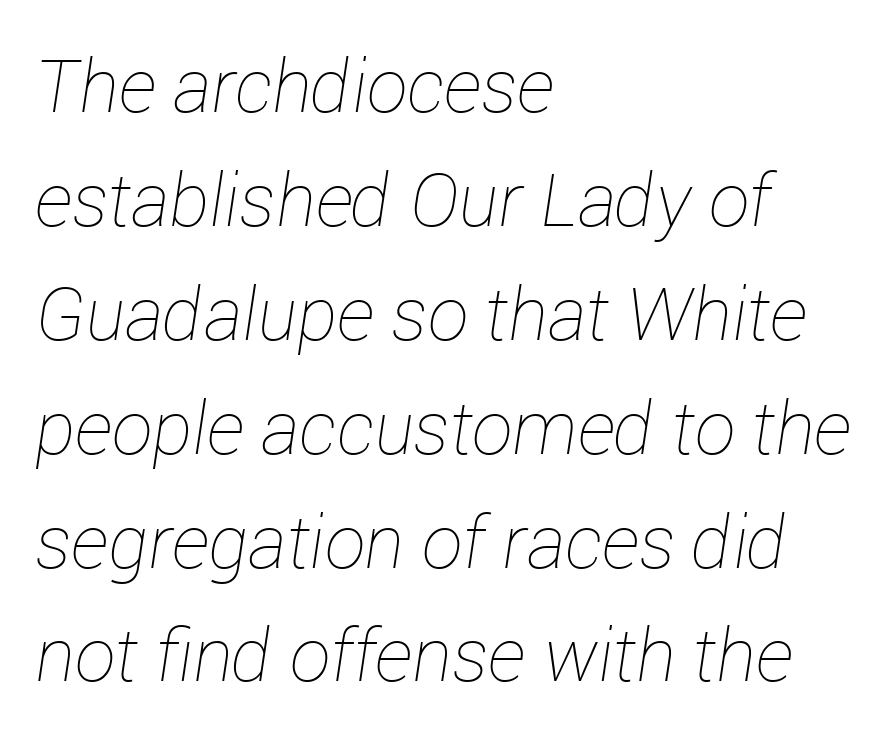
Posture: slanted. Default kerning and tracking; the words read as compact shapes. This sample keeps an unexceptional amount of space between lines. This is not heavy type; no bold has been used.
